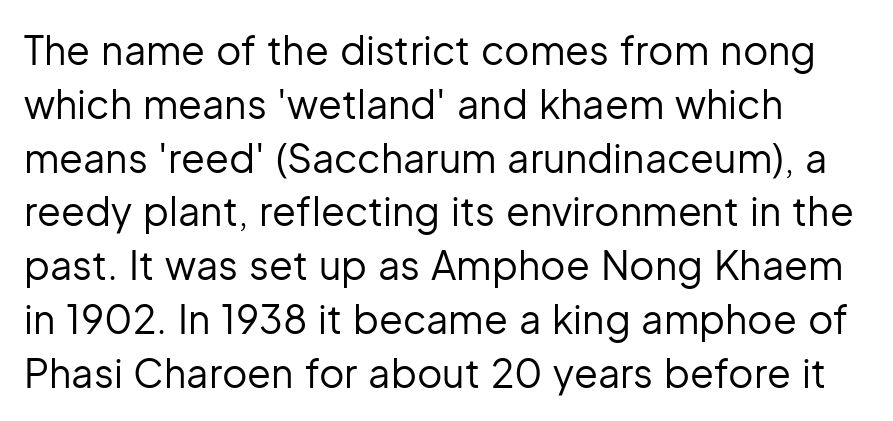
The image shows 39 px regular-weight sans-serif type, upright; set left-aligned, normal line spacing (1.38x), normal letter spacing, not underlined; low stroke contrast and a medium x-height.
